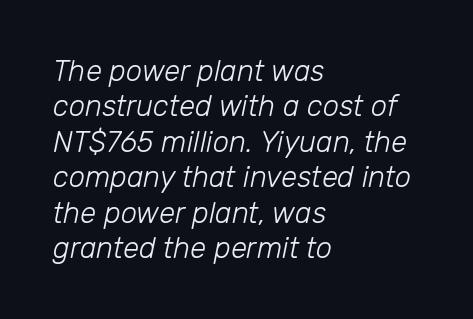
{"italic": "yes", "lean": "right", "slant_degrees": 12, "bold": "no", "weight": "light", "width": "normal", "stroke_contrast": "low", "x_height": "medium", "monospaced": "no", "underline": "no", "align": "left", "line_spacing_ratio": 1.22, "letter_spacing": "normal", "letter_spacing_em": 0.0, "glyph_px": 29}
